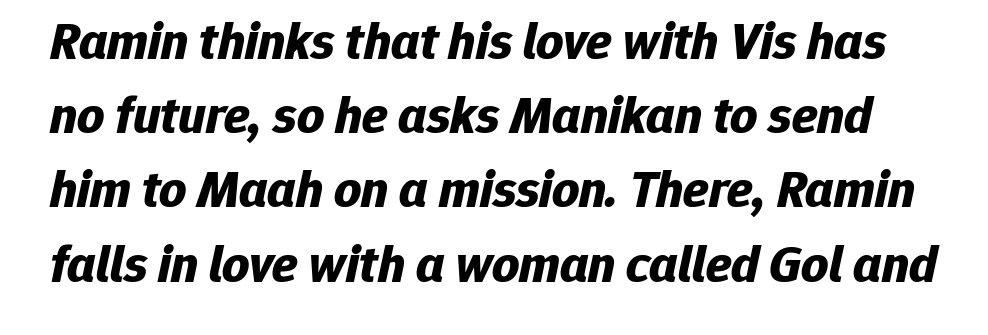
The image shows 53 px bold type, italic (leaning right); set normal line spacing (1.4x), normal letter spacing, not underlined; low stroke contrast and a medium x-height.
